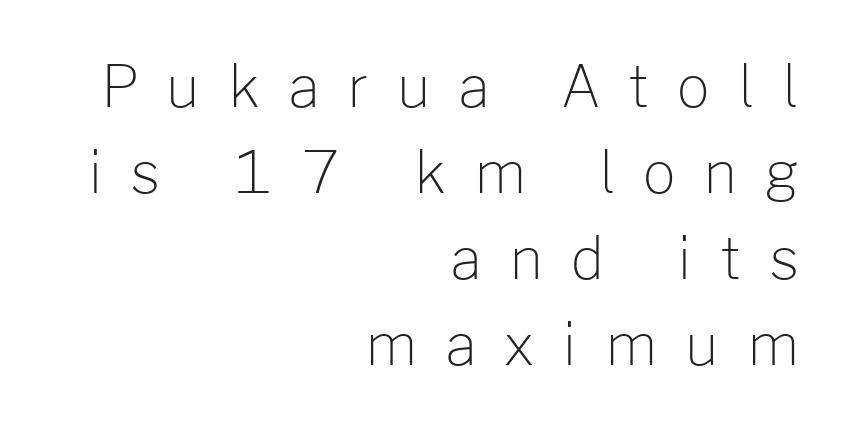
{"serif": "no", "italic": "no", "bold": "no", "weight": "light", "width": "normal", "stroke_contrast": "low", "x_height": "medium", "monospaced": "no", "underline": "no", "align": "right", "line_spacing": "normal", "line_spacing_ratio": 1.51, "letter_spacing": "wide", "letter_spacing_em": 0.49, "glyph_px": 57}
